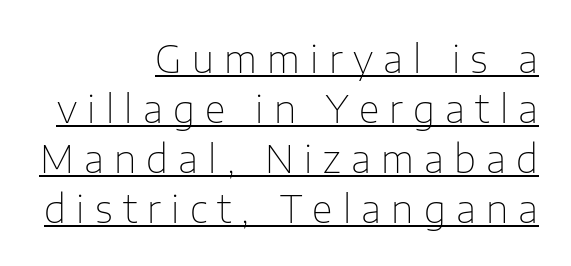
The image shows 38 px thin sans-serif type, upright; set right-aligned, normal line spacing (1.32x), unusually wide letter spacing (+0.27 em), underlined; low stroke contrast and a medium x-height.
